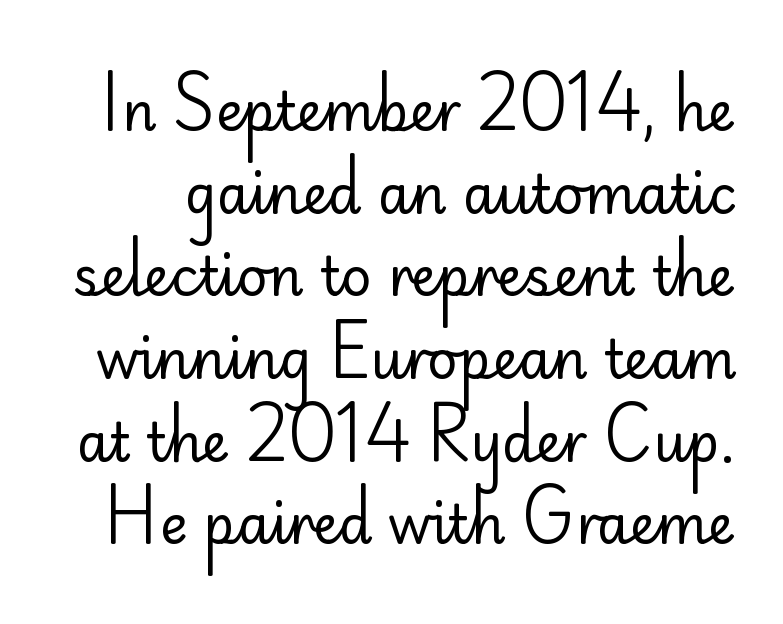
Q: Is the text bold? A: No.
Q: Is the text italic (slanted)? A: No, it is upright.
Q: Is the typeface a serif or a sans-serif typeface? A: Sans-serif.
Q: Is the text underlined? A: No.
Q: Is the spacing between letters normal or unusually wide? A: Normal.
Q: Is the spacing between lines tight, normal or loose? A: Normal.
Q: Width (condensed, normal, or wide)? A: Normal.
Q: Stroke contrast? A: Low.
Q: x-height? A: Small.
Q: Monospaced? A: No.
